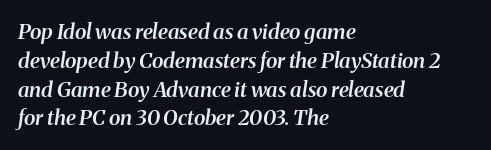
{"italic": "yes", "lean": "right", "slant_degrees": 8, "bold": "semi", "underline": "no", "align": "left", "line_spacing": "normal", "line_spacing_ratio": 1.37, "letter_spacing": "normal", "letter_spacing_em": 0.0, "glyph_px": 21}
